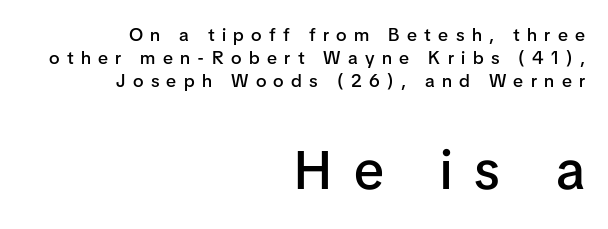
{"serif": "no", "italic": "no", "bold": "semi", "weight": "semibold", "width": "normal", "stroke_contrast": "low", "x_height": "medium", "monospaced": "no", "underline": "no", "align": "right", "line_spacing": "normal", "line_spacing_ratio": 1.27, "letter_spacing": "wide", "letter_spacing_em": 0.41, "larger_block": "second", "size_ratio": 3.0, "glyph_px": 54}
